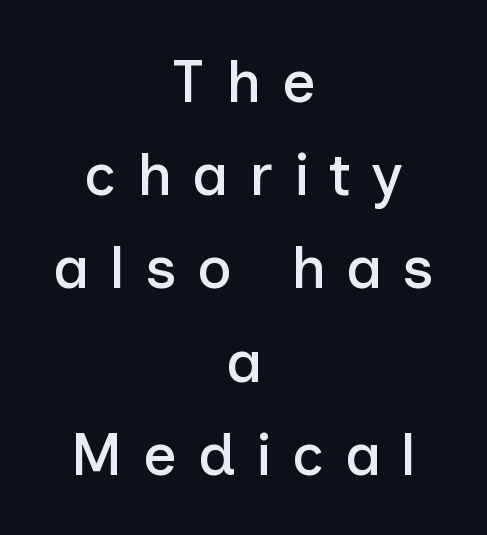
The image shows 59 px sans-serif type, upright; set centered, normal line spacing (1.58x), unusually wide letter spacing (+0.35 em), not underlined; low stroke contrast and a medium x-height.
